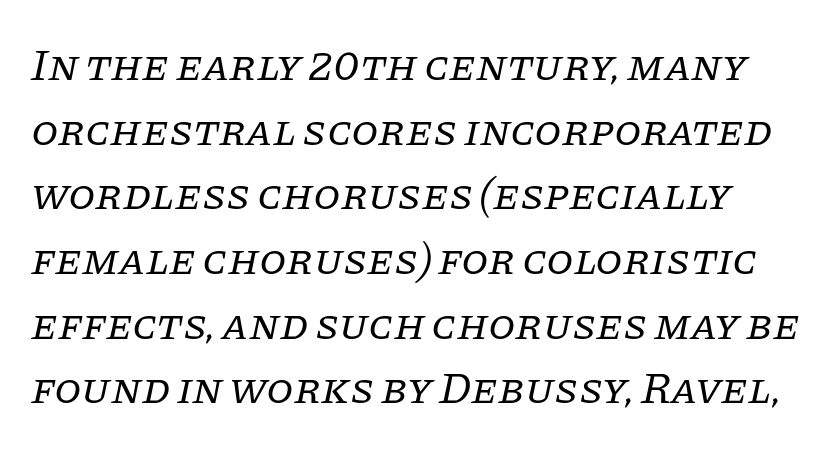
The image shows 44 px regular-weight serif type, italic (leaning right); set normal line spacing (1.47x), normal letter spacing, not underlined; low stroke contrast and a large x-height.
